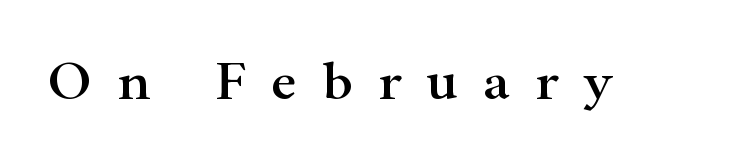
The image shows 57 px wide serif type, upright; set unusually wide letter spacing (+0.44 em), not underlined; high stroke contrast and a small x-height.
